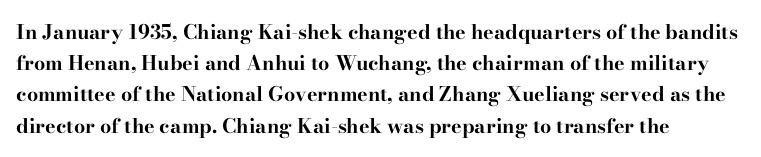
The image shows 20 px bold type, upright; set left-aligned, normal line spacing (1.56x), normal letter spacing, not underlined.
